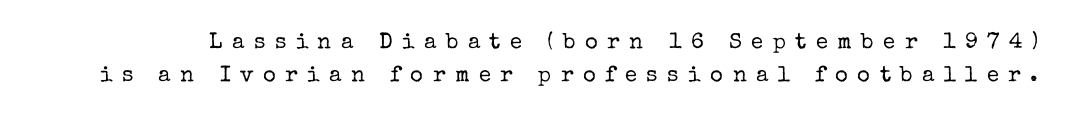
Q: Is the text bold? A: No.
Q: Is the text italic (slanted)? A: No, it is upright.
Q: Is the text underlined? A: No.
Q: Is the spacing between letters normal or unusually wide? A: Unusually wide.
Q: Is the spacing between lines tight, normal or loose? A: Normal.
